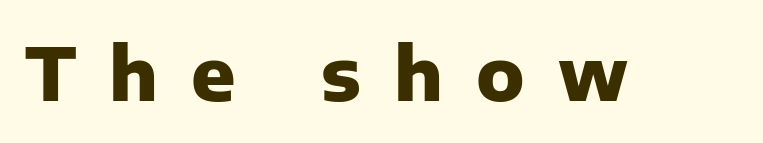
The tracking jumps out immediately: characters are airy and widely separated. Summary of weight: heavy, a full bold. A bare baseline throughout the passage. Vertical strokes here are truly vertical. Character widths vary here, with narrow letters taking less room than wide ones. The typeface chosen for these lines omits serifs.
